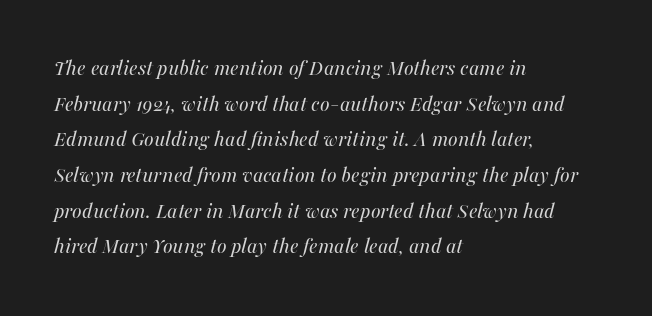
Q: Is the text bold? A: No.
Q: Is the text italic (slanted)? A: Yes, it leans right by about 16 degrees.
Q: Is the text underlined? A: No.
Q: How is the paragraph aligned? A: Left-aligned.
Q: Is the spacing between letters normal or unusually wide? A: Normal.
Q: Is the spacing between lines tight, normal or loose? A: Normal.
